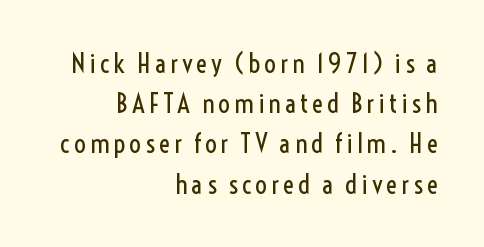
Q: Is the text bold? A: No.
Q: Is the text italic (slanted)? A: No, it is upright.
Q: Is the text underlined? A: No.
Q: How is the paragraph aligned? A: Right-aligned.
Q: Is the spacing between lines tight, normal or loose? A: Normal.
